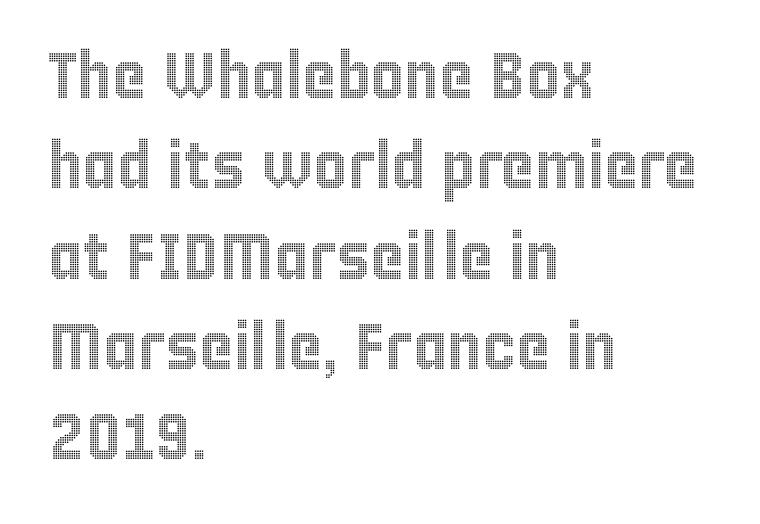
Q: Is the text italic (slanted)? A: No, it is upright.
Q: Is the text underlined? A: No.
Q: How is the paragraph aligned? A: Left-aligned.
Q: Is the spacing between letters normal or unusually wide? A: Normal.
Q: Is the spacing between lines tight, normal or loose? A: Normal.
Q: Width (condensed, normal, or wide)? A: Condensed.
Q: x-height? A: Large.
Q: Monospaced? A: No.
